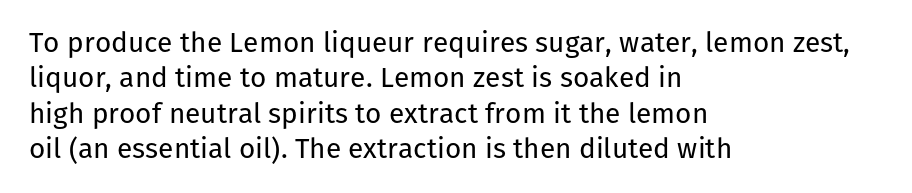
Q: Is the text bold? A: No.
Q: Is the text italic (slanted)? A: No, it is upright.
Q: Is the typeface a serif or a sans-serif typeface? A: Sans-serif.
Q: Is the text underlined? A: No.
Q: How is the paragraph aligned? A: Left-aligned.
Q: Is the spacing between letters normal or unusually wide? A: Normal.
Q: Is the spacing between lines tight, normal or loose? A: Normal.
Q: Width (condensed, normal, or wide)? A: Normal.
Q: Stroke contrast? A: Low.
Q: x-height? A: Medium.
Q: Monospaced? A: No.
